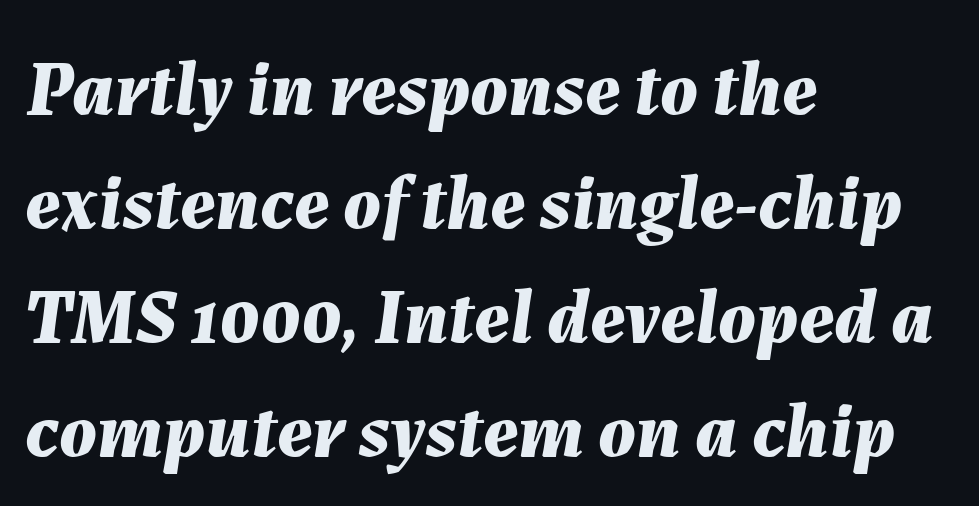
{"italic": "yes", "lean": "right", "slant_degrees": 7, "bold": "yes", "weight": "bold", "width": "normal", "stroke_contrast": "medium", "x_height": "medium", "monospaced": "no", "underline": "no", "align": "left", "line_spacing": "normal", "line_spacing_ratio": 1.46, "letter_spacing": "normal", "letter_spacing_em": 0.0, "glyph_px": 78}
